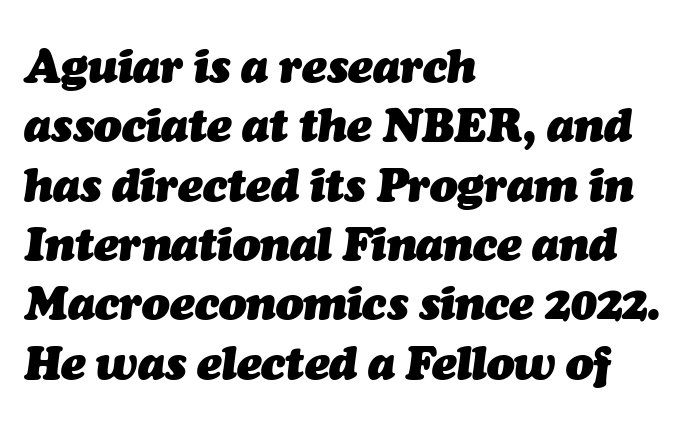
The image shows 46 px heavy type, italic (leaning right); set left-aligned, normal line spacing (1.29x), normal letter spacing, not underlined; medium stroke contrast and a medium x-height.
